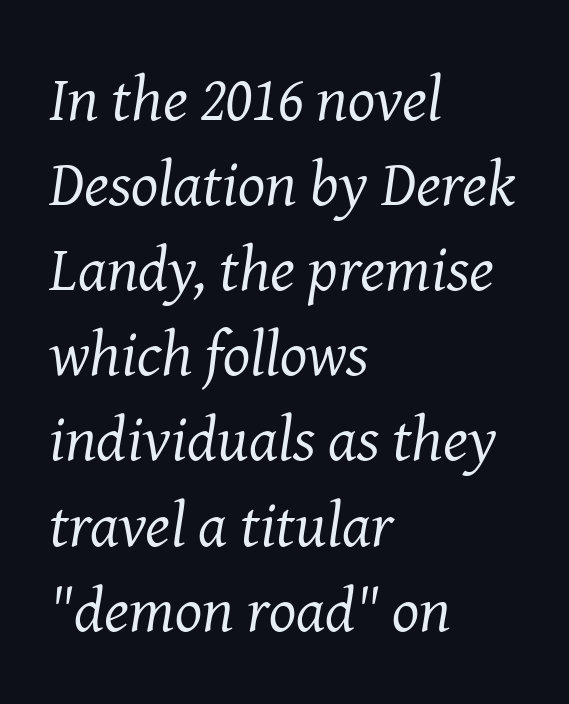
Q: Is the text bold? A: No.
Q: Is the text italic (slanted)? A: Yes, it leans right by about 8 degrees.
Q: Is the typeface a serif or a sans-serif typeface? A: Serif.
Q: Is the text underlined? A: No.
Q: How is the paragraph aligned? A: Left-aligned.
Q: Is the spacing between letters normal or unusually wide? A: Normal.
Q: Is the spacing between lines tight, normal or loose? A: Normal.
Q: Width (condensed, normal, or wide)? A: Normal.
Q: Stroke contrast? A: Medium.
Q: x-height? A: Medium.
Q: Monospaced? A: No.
